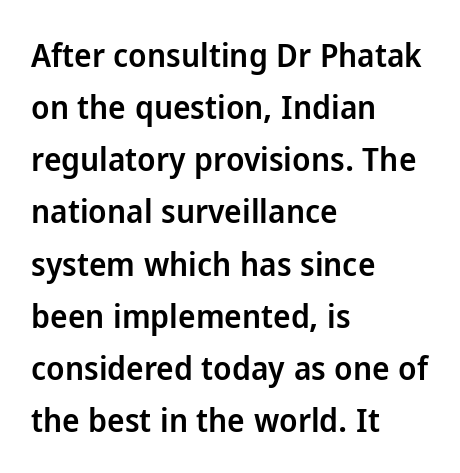
The image shows 33 px semibold sans-serif type, upright; set left-aligned, normal line spacing (1.58x), normal letter spacing, not underlined; low stroke contrast and a medium x-height.
